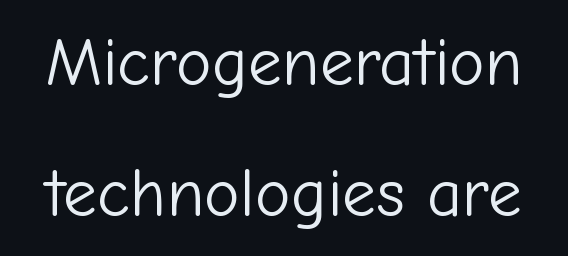
{"serif": "no", "italic": "no", "bold": "no", "weight": "light", "width": "normal", "stroke_contrast": "low", "x_height": "medium", "monospaced": "no", "underline": "no", "line_spacing": "loose", "line_spacing_ratio": 1.92, "letter_spacing": "normal", "letter_spacing_em": 0.0, "glyph_px": 68}
